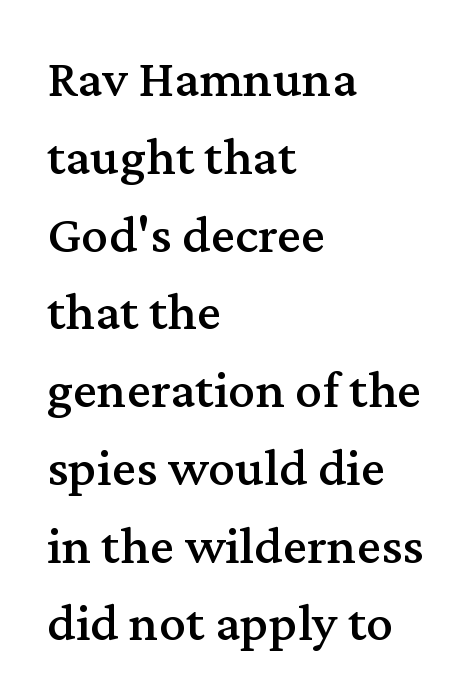
Bare-footed words on every line. Unlike a clean sans, this face finishes its strokes with serifs. Look at the tracking — it's just the regular setting, nothing added. Students, observe: this is what conventionally led text looks like.
